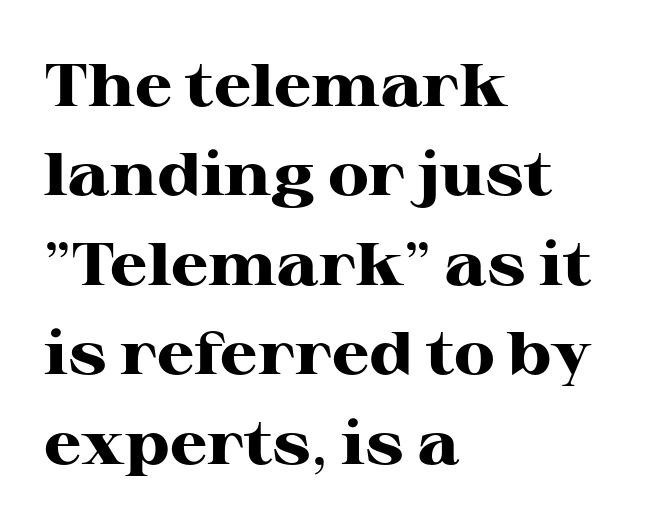
The image shows 60 px heavy, wide serif type, upright; set left-aligned, normal line spacing (1.49x), normal letter spacing, not underlined; high stroke contrast and a medium x-height.
